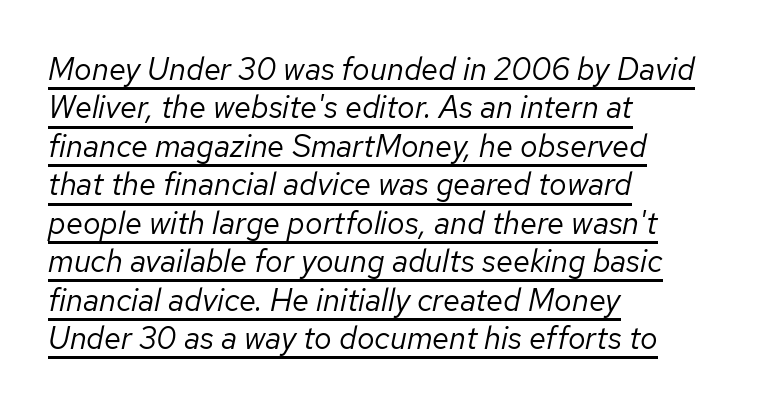
Q: Is the text bold? A: No.
Q: Is the text italic (slanted)? A: Yes, it leans right by about 12 degrees.
Q: Is the text underlined? A: Yes.
Q: How is the paragraph aligned? A: Left-aligned.
Q: Is the spacing between letters normal or unusually wide? A: Normal.
Q: Width (condensed, normal, or wide)? A: Normal.
Q: Stroke contrast? A: Low.
Q: x-height? A: Medium.
Q: Monospaced? A: No.
